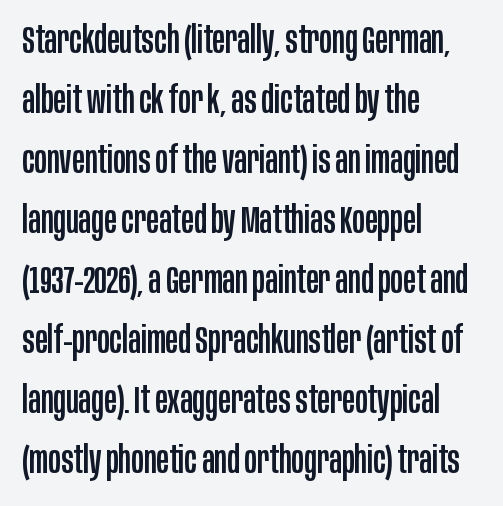
{"serif": "no", "italic": "no", "width": "condensed", "stroke_contrast": "low", "x_height": "large", "monospaced": "no", "underline": "no", "align": "left", "line_spacing": "normal", "line_spacing_ratio": 1.58, "letter_spacing": "normal", "letter_spacing_em": 0.0, "glyph_px": 38}
